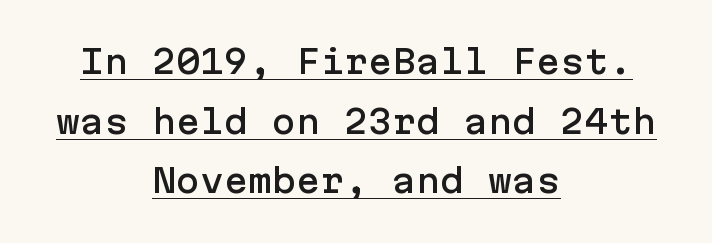
Q: Is the text italic (slanted)? A: No, it is upright.
Q: Is the typeface a serif or a sans-serif typeface? A: Sans-serif.
Q: Is the text underlined? A: Yes.
Q: How is the paragraph aligned? A: Centered.
Q: Is the spacing between letters normal or unusually wide? A: Normal.
Q: Width (condensed, normal, or wide)? A: Normal.
Q: Stroke contrast? A: Low.
Q: x-height? A: Medium.
